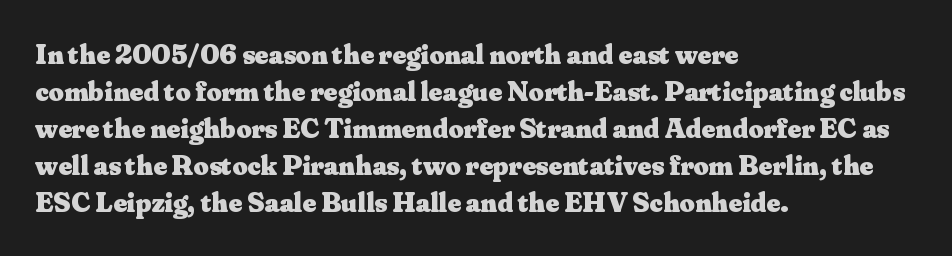
Quick note: not italic, upright. Compared with typical paragraphs, the rows here are spaced about the same. The passage shown is typeset with a serif family. Only glyphs here, with clear space below each row. The passage is arranged the way most books set body copy — flush left.
